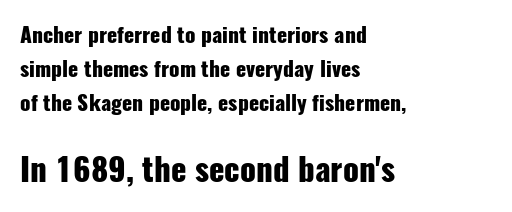
Q: Is the text bold? A: Yes.
Q: Is the text italic (slanted)? A: No, it is upright.
Q: Is the typeface a serif or a sans-serif typeface? A: Sans-serif.
Q: Is the text underlined? A: No.
Q: How is the paragraph aligned? A: Left-aligned.
Q: Is the spacing between letters normal or unusually wide? A: Normal.
Q: Is the spacing between lines tight, normal or loose? A: Normal.
Q: Which block of text is set in a larger size, the first (top) or the second (bottom)? A: The second (bottom) one.
Q: Width (condensed, normal, or wide)? A: Condensed.
Q: Stroke contrast? A: Low.
Q: x-height? A: Medium.
Q: Monospaced? A: No.
